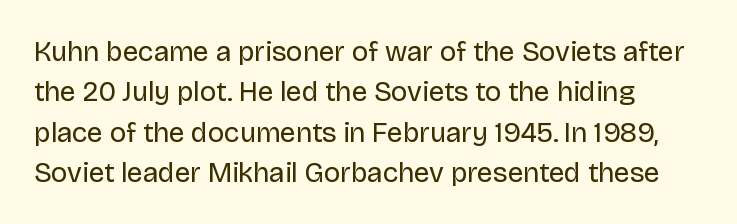
{"serif": "no", "italic": "no", "bold": "no", "weight": "regular", "width": "normal", "stroke_contrast": "low", "x_height": "large", "monospaced": "no", "underline": "no", "align": "left", "line_spacing": "normal", "line_spacing_ratio": 1.44, "letter_spacing": "normal", "letter_spacing_em": 0.0, "glyph_px": 28}
